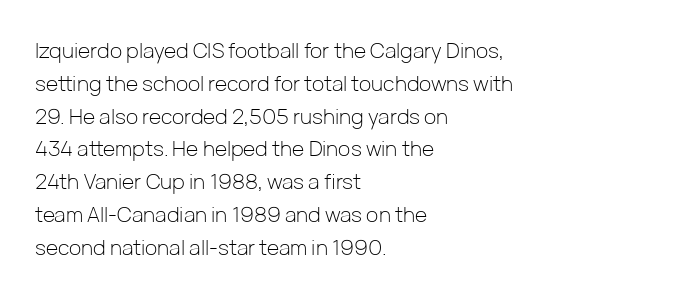
The image shows 21 px text type, upright; set left-aligned, normal line spacing (1.56x), normal letter spacing, not underlined.
